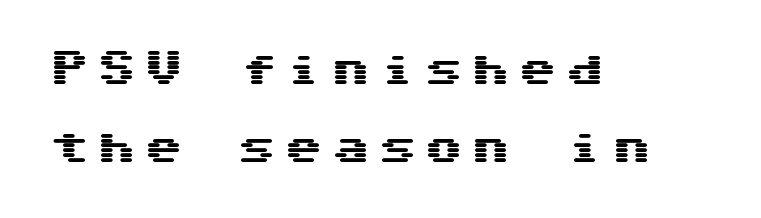
Q: Is the text italic (slanted)? A: No, it is upright.
Q: Is the typeface a serif or a sans-serif typeface? A: Sans-serif.
Q: Is the text underlined? A: No.
Q: How is the paragraph aligned? A: Left-aligned.
Q: Is the spacing between letters normal or unusually wide? A: Unusually wide.
Q: Is the spacing between lines tight, normal or loose? A: Loose.
Q: Width (condensed, normal, or wide)? A: Wide.
Q: Stroke contrast? A: Medium.
Q: x-height? A: Medium.
